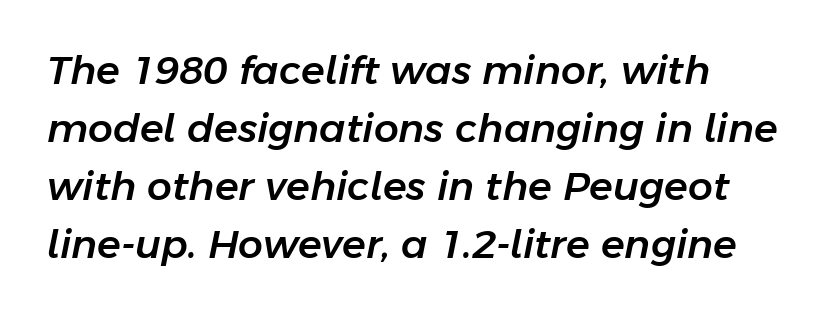
Q: Is the text italic (slanted)? A: Yes, it leans right by about 11 degrees.
Q: Is the text underlined? A: No.
Q: How is the paragraph aligned? A: Left-aligned.
Q: Is the spacing between letters normal or unusually wide? A: Normal.
Q: Is the spacing between lines tight, normal or loose? A: Normal.
Q: Width (condensed, normal, or wide)? A: Normal.
Q: Stroke contrast? A: Low.
Q: x-height? A: Medium.
Q: Monospaced? A: No.
